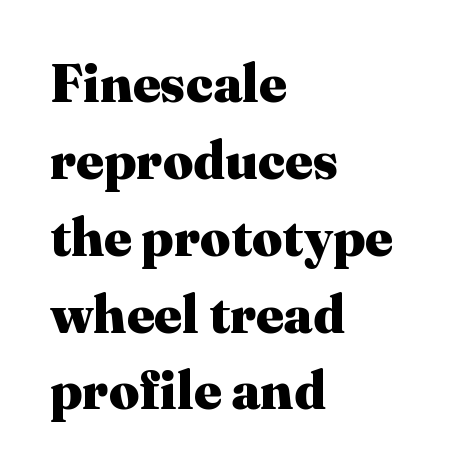
{"serif": "yes", "italic": "no", "bold": "yes", "weight": "heavy", "width": "normal", "stroke_contrast": "medium", "x_height": "medium", "monospaced": "no", "underline": "no", "align": "left", "line_spacing": "normal", "line_spacing_ratio": 1.45, "letter_spacing": "normal", "letter_spacing_em": 0.0, "glyph_px": 53}
